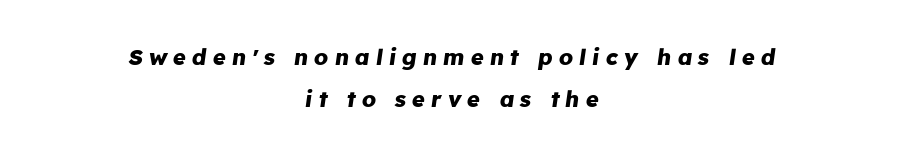
{"italic": "yes", "lean": "right", "slant_degrees": 8, "bold": "yes", "underline": "no", "align": "center", "line_spacing": "loose", "line_spacing_ratio": 1.9, "letter_spacing": "wide", "letter_spacing_em": 0.27, "glyph_px": 22}
